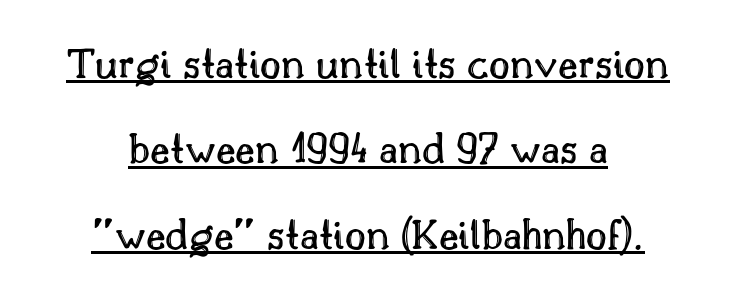
{"italic": "no", "width": "normal", "x_height": "small", "monospaced": "no", "underline": "yes", "line_spacing": "loose", "line_spacing_ratio": 1.9, "letter_spacing": "normal", "letter_spacing_em": 0.0, "glyph_px": 45}
